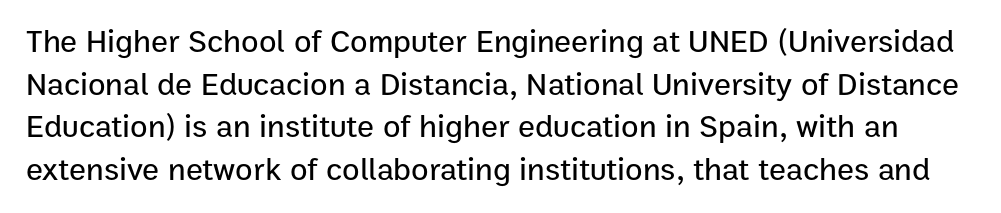
{"serif": "no", "italic": "no", "width": "normal", "stroke_contrast": "low", "x_height": "medium", "monospaced": "no", "underline": "no", "line_spacing": "normal", "line_spacing_ratio": 1.33, "letter_spacing": "normal", "letter_spacing_em": 0.0, "glyph_px": 32}
